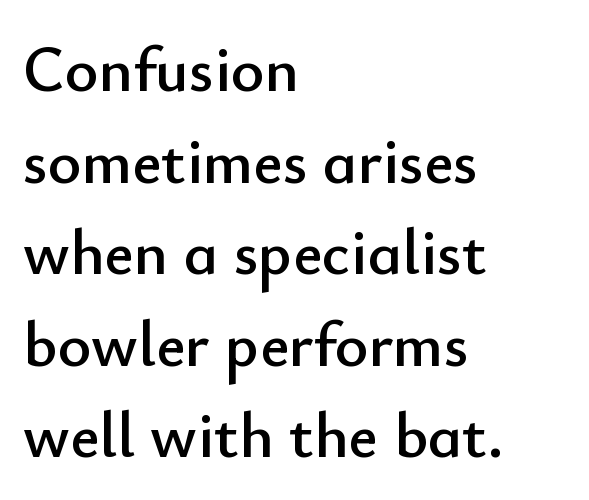
The image shows 64 px sans-serif type, upright; set left-aligned, normal line spacing (1.43x), normal letter spacing, not underlined; low stroke contrast and a small x-height.
